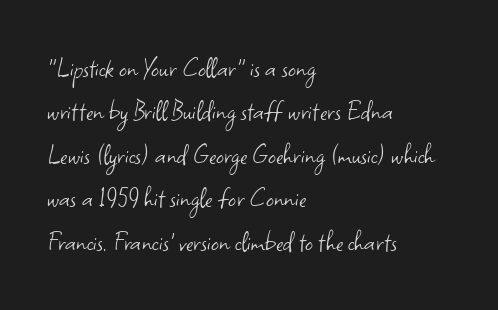
The image shows 31 px light sans-serif type; set left-aligned, normal line spacing (1.4x), normal letter spacing, not underlined; low stroke contrast and a small x-height.
